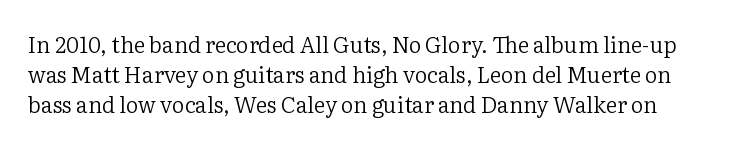
Q: Is the text bold? A: No.
Q: Is the text italic (slanted)? A: No, it is upright.
Q: Is the text underlined? A: No.
Q: Is the spacing between letters normal or unusually wide? A: Normal.
Q: Is the spacing between lines tight, normal or loose? A: Normal.
